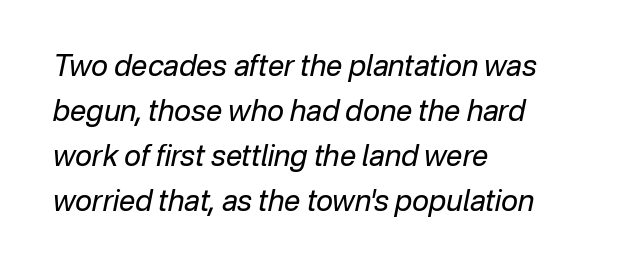
The image shows 29 px regular-weight type, italic (leaning right); set left-aligned, normal line spacing (1.55x), normal letter spacing, not underlined; low stroke contrast and a medium x-height.
